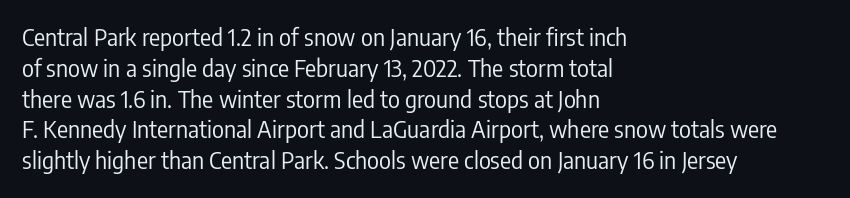
Q: Is the text bold? A: No.
Q: Is the text italic (slanted)? A: No, it is upright.
Q: Is the text underlined? A: No.
Q: How is the paragraph aligned? A: Left-aligned.
Q: Is the spacing between letters normal or unusually wide? A: Normal.
Q: Is the spacing between lines tight, normal or loose? A: Normal.
